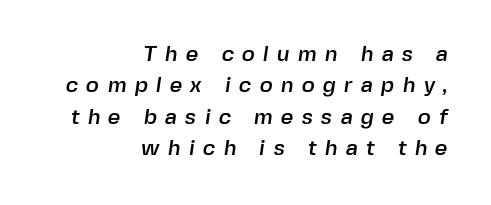
The image shows 22 px text type; set right-aligned, normal line spacing (1.43x), unusually wide letter spacing (+0.37 em), not underlined.
